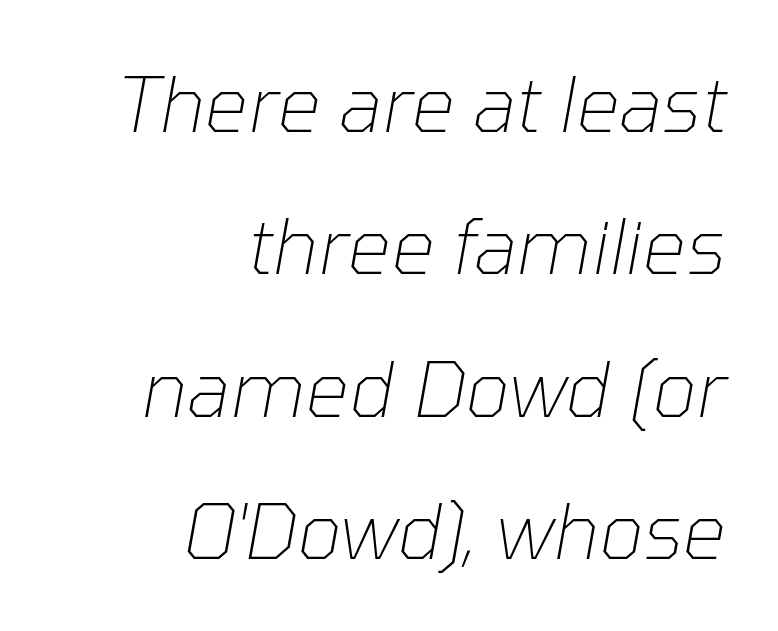
These lines keep a tight, regular rhythm from letter to letter. Looks like regular typesetting: each glyph gets only the width it needs. A flush-right, rag-left setting is used for this passage. Quick note: italic. The cut favours lightness, reaching ordinary text weight at its darkest. Nobody drew a line under any word here.
